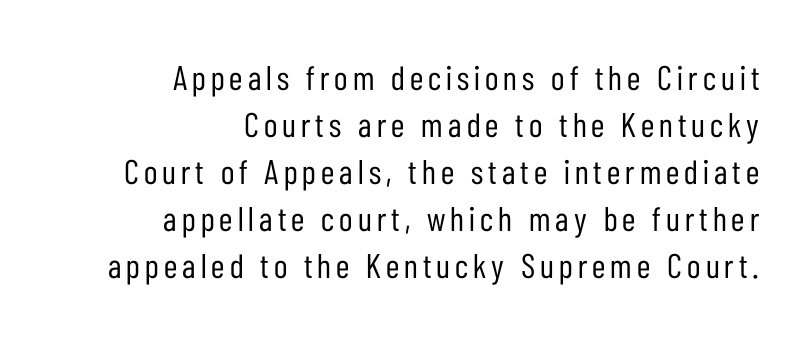
The image shows 34 px regular-weight, condensed sans-serif type, upright; set right-aligned, normal line spacing (1.38x), not underlined; low stroke contrast and a medium x-height.
